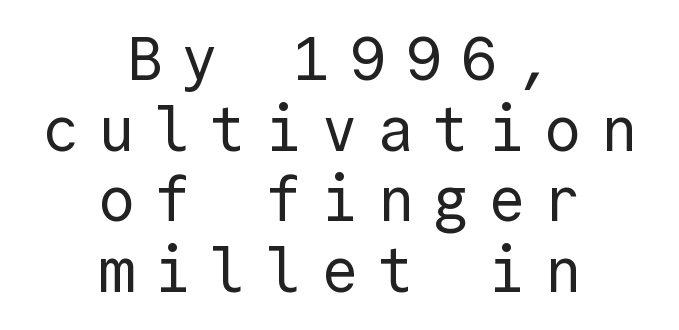
The rendering positions every line midway between the sides. The passage shown is not bold in any degree. Designer's note — italics off, roman on. Students, observe: this is what under-led, compact text looks like. Lines of text with bare space underneath. Is this a sans? Yes — the strokes have no serifs.
